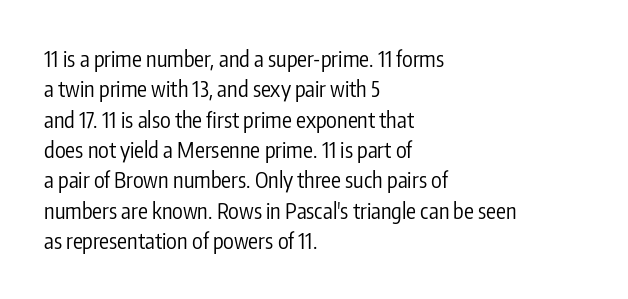
{"italic": "no", "bold": "no", "underline": "no", "align": "left", "line_spacing": "normal", "line_spacing_ratio": 1.38, "letter_spacing": "normal", "letter_spacing_em": 0.0, "glyph_px": 22}
